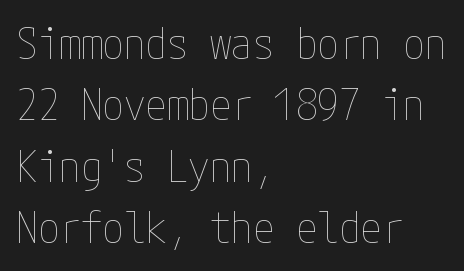
Q: Is the text bold? A: No.
Q: Is the text italic (slanted)? A: No, it is upright.
Q: Is the text underlined? A: No.
Q: How is the paragraph aligned? A: Left-aligned.
Q: Is the spacing between letters normal or unusually wide? A: Normal.
Q: Is the spacing between lines tight, normal or loose? A: Normal.
Q: Width (condensed, normal, or wide)? A: Condensed.
Q: Stroke contrast? A: Low.
Q: x-height? A: Medium.
